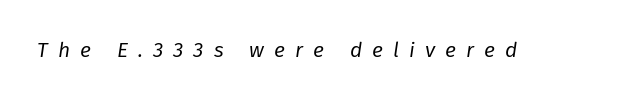
Q: Is the text bold? A: No.
Q: Is the text italic (slanted)? A: Yes, it leans right by about 8 degrees.
Q: Is the text underlined? A: No.
Q: Is the spacing between letters normal or unusually wide? A: Unusually wide.
